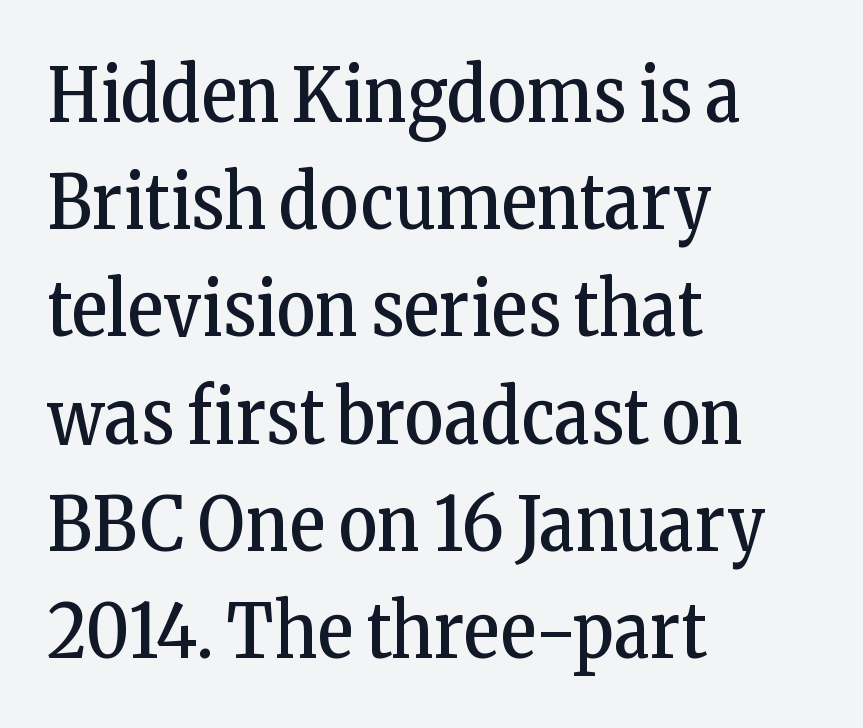
{"serif": "yes", "italic": "no", "bold": "no", "weight": "regular", "width": "condensed", "stroke_contrast": "low", "x_height": "medium", "monospaced": "no", "underline": "no", "align": "left", "line_spacing": "normal", "line_spacing_ratio": 1.43, "letter_spacing": "normal", "letter_spacing_em": 0.0, "glyph_px": 75}
